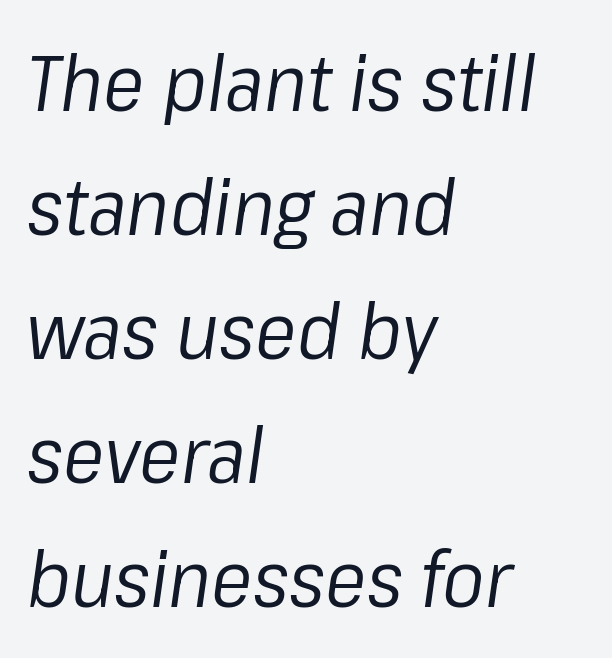
The words here are not underlined. A typesetter would mark this as italic. Think of a printed novel: that variable character pitch is what you see here. Glyph-to-glyph distance matches everyday printed text. Stroke thickness stays within the range of a standard reading face or lighter. A normal amount of white space separates one row of letters from the next.
